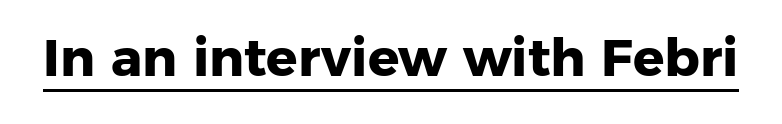
{"serif": "no", "bold": "yes", "weight": "heavy", "width": "normal", "stroke_contrast": "low", "x_height": "medium", "monospaced": "no", "underline": "yes", "letter_spacing": "normal", "letter_spacing_em": 0.0, "glyph_px": 52}
